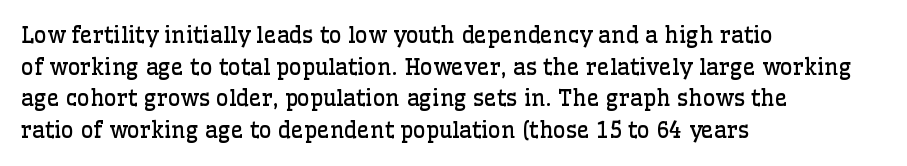
{"italic": "no", "bold": "no", "underline": "no", "align": "left", "line_spacing": "normal", "line_spacing_ratio": 1.44, "letter_spacing": "normal", "letter_spacing_em": 0.0, "glyph_px": 22}
